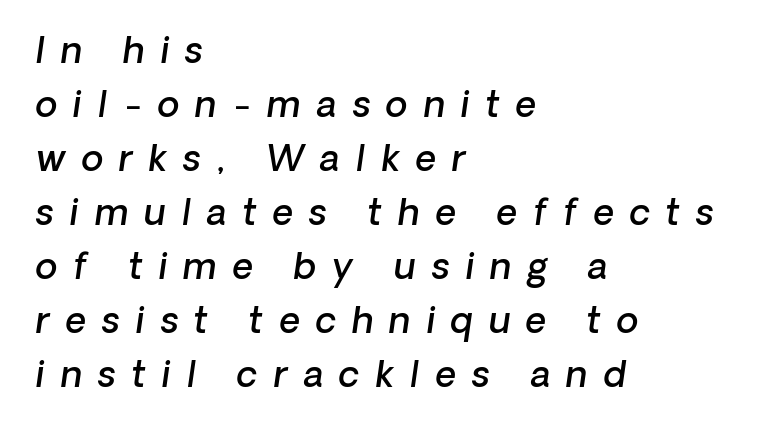
Q: Is the text bold? A: Semi-bold.
Q: Is the text italic (slanted)? A: Yes, it leans right by about 8 degrees.
Q: Is the text underlined? A: No.
Q: How is the paragraph aligned? A: Left-aligned.
Q: Is the spacing between letters normal or unusually wide? A: Unusually wide.
Q: Is the spacing between lines tight, normal or loose? A: Normal.
Q: Width (condensed, normal, or wide)? A: Normal.
Q: Stroke contrast? A: Low.
Q: x-height? A: Medium.
Q: Monospaced? A: No.
